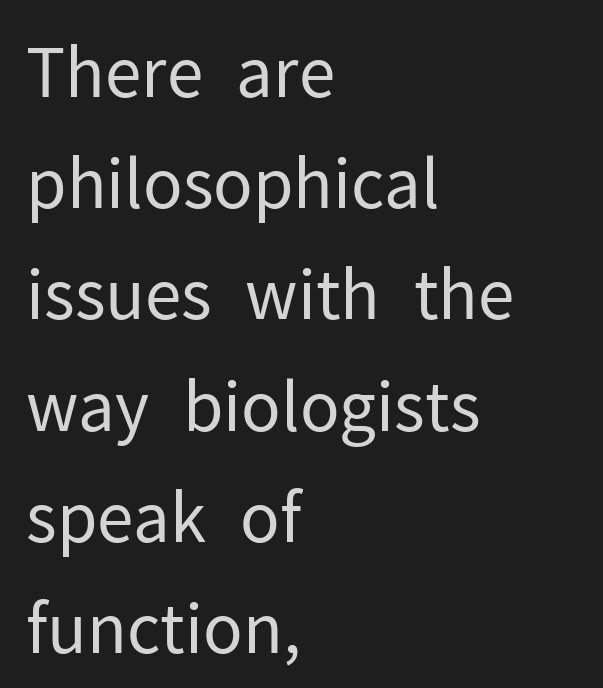
{"serif": "no", "italic": "no", "bold": "no", "weight": "regular", "width": "normal", "stroke_contrast": "low", "x_height": "medium", "monospaced": "no", "underline": "no", "align": "left", "line_spacing": "normal", "line_spacing_ratio": 1.66, "letter_spacing": "normal", "letter_spacing_em": 0.0, "glyph_px": 67}
